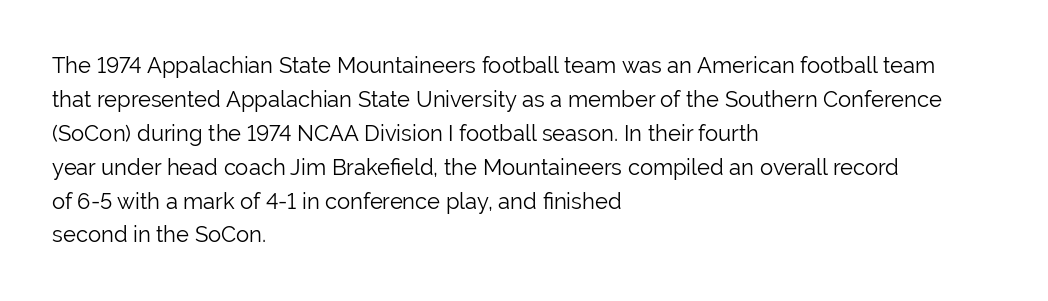
{"italic": "no", "bold": "no", "underline": "no", "align": "left", "line_spacing": "normal", "line_spacing_ratio": 1.54, "letter_spacing": "normal", "letter_spacing_em": 0.0, "glyph_px": 22}
